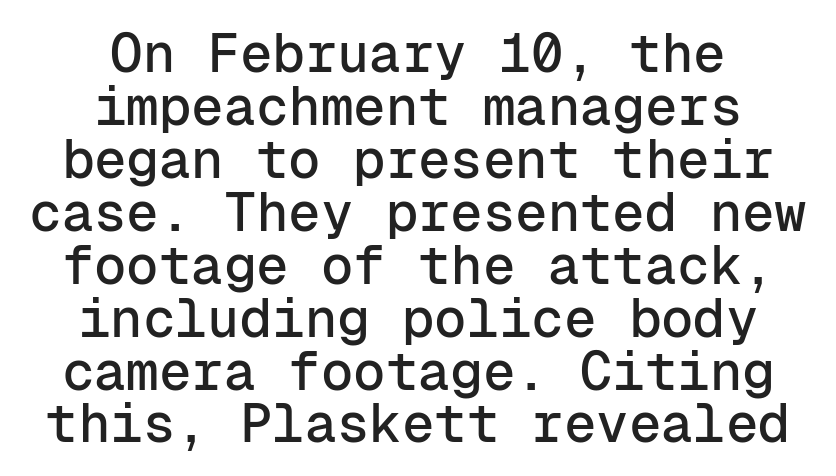
The image shows 54 px sans-serif type, upright, monospaced; set centered, tight line spacing (0.98x), normal letter spacing, not underlined; low stroke contrast and a medium x-height.
